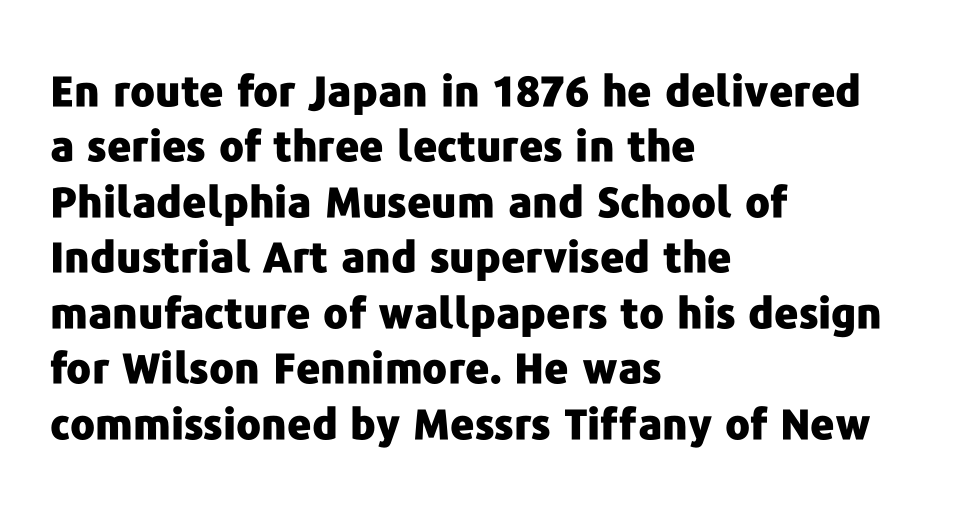
The image shows 42 px heavy sans-serif type, upright; set left-aligned, normal line spacing (1.32x), normal letter spacing, not underlined; low stroke contrast and a medium x-height.
